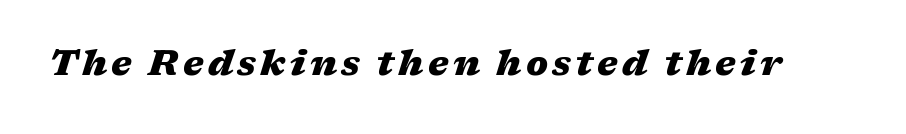
{"italic": "yes", "lean": "right", "slant_degrees": 17, "bold": "yes", "weight": "heavy", "width": "wide", "stroke_contrast": "medium", "x_height": "medium", "monospaced": "no", "underline": "no", "glyph_px": 35}
